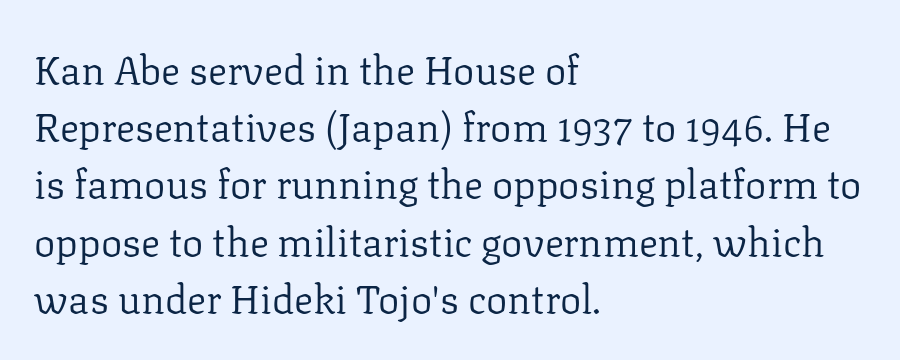
Q: Is the text bold? A: No.
Q: Is the text italic (slanted)? A: No, it is upright.
Q: Is the typeface a serif or a sans-serif typeface? A: Serif.
Q: Is the text underlined? A: No.
Q: How is the paragraph aligned? A: Left-aligned.
Q: Is the spacing between letters normal or unusually wide? A: Normal.
Q: Is the spacing between lines tight, normal or loose? A: Normal.
Q: Width (condensed, normal, or wide)? A: Normal.
Q: Stroke contrast? A: Low.
Q: x-height? A: Medium.
Q: Monospaced? A: No.
